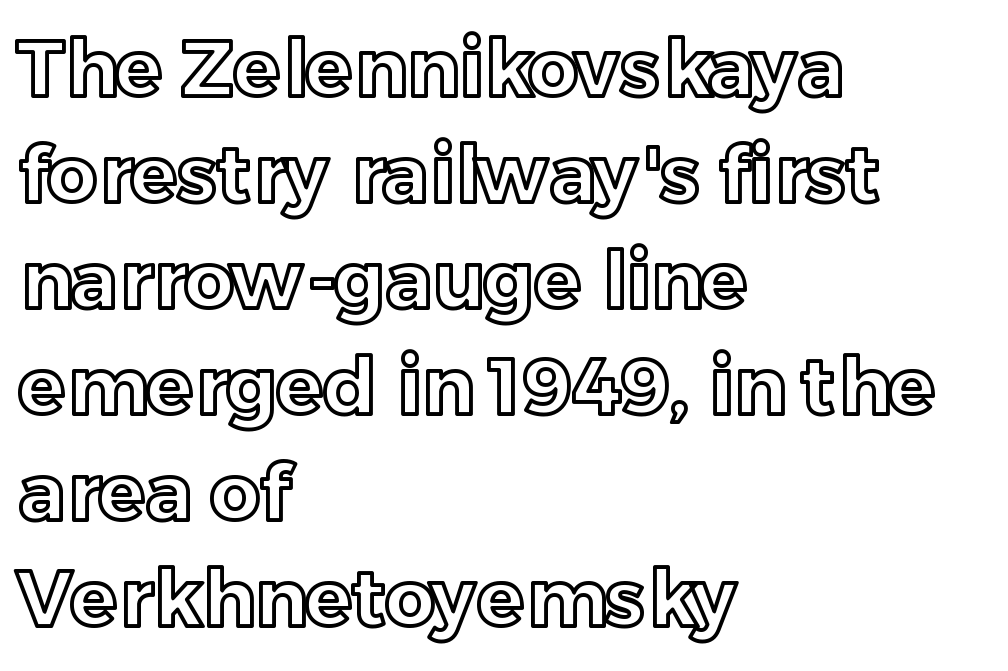
The image shows 78 px text type, upright; set left-aligned, normal line spacing (1.36x), normal letter spacing, not underlined; a medium x-height.
